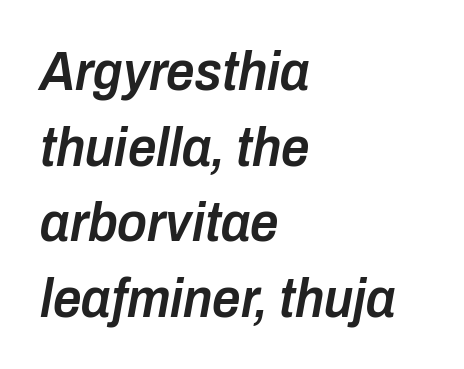
Typesetter's note: demi weight, one step under bold. These lines are rendered in a variable-pitch font. The passage shown has conventional tracking throughout. Is the type slanted? Yes — the strokes lean at a clear angle. The setting favours the left margin, as ordinary paragraphs usually do.
